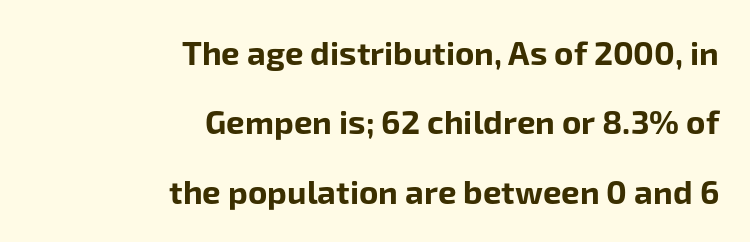
The image shows 33 px bold sans-serif type, upright; set right-aligned, loose line spacing (2.1x), normal letter spacing, not underlined; low stroke contrast and a medium x-height.
